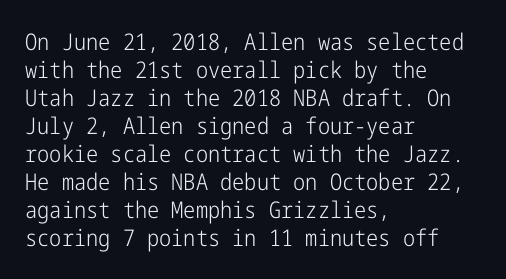
The image shows 23 px text type, upright; set left-aligned, line spacing 1.22x, normal letter spacing, not underlined.
